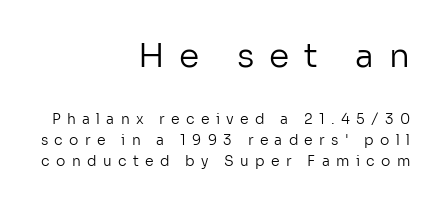
In terms of letterform style, serifs are entirely absent. A typesetter would call this proportional, since set widths differ per character. The compositor pushed each line to the right boundary. This is not heavy type; no bold has been used. Regular leading. Anything drawn beneath the words? Only blank space.
